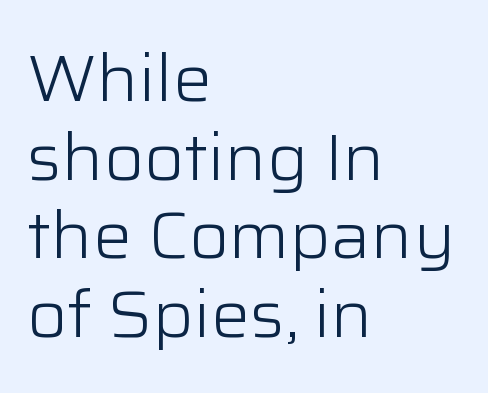
This sample has the flowing, uneven cadence of proportional lettering. The rag falls on the right side of this text block. Classification — sans serif. The strokes are not fattened; the text isn't bold. Tracking value appears to be zero — textbook default spacing.
